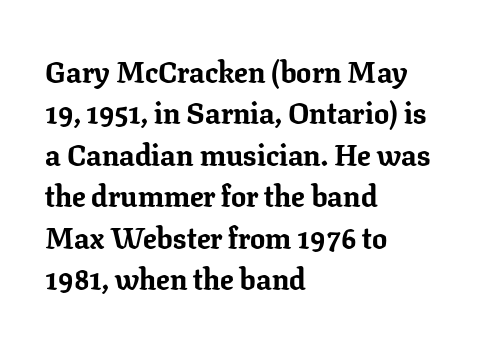
{"serif": "yes", "italic": "no", "bold": "yes", "weight": "bold", "width": "normal", "stroke_contrast": "low", "x_height": "medium", "monospaced": "no", "underline": "no", "align": "left", "line_spacing": "normal", "line_spacing_ratio": 1.38, "letter_spacing": "normal", "letter_spacing_em": 0.0, "glyph_px": 30}
